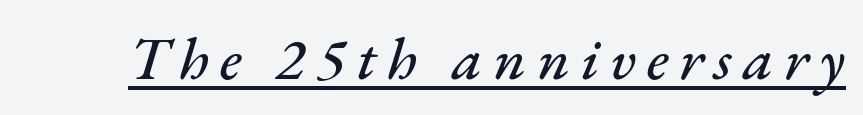
The image shows 60 px text type, italic (leaning right); set underlined; medium stroke contrast and a small x-height.
